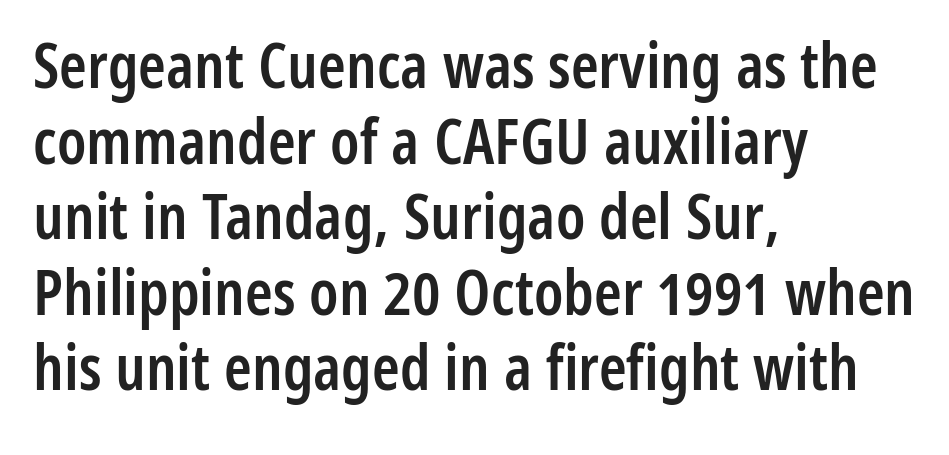
Q: Is the text bold? A: Semi-bold.
Q: Is the text italic (slanted)? A: No, it is upright.
Q: Is the typeface a serif or a sans-serif typeface? A: Sans-serif.
Q: Is the text underlined? A: No.
Q: How is the paragraph aligned? A: Left-aligned.
Q: Is the spacing between letters normal or unusually wide? A: Normal.
Q: Width (condensed, normal, or wide)? A: Condensed.
Q: Stroke contrast? A: Low.
Q: x-height? A: Medium.
Q: Monospaced? A: No.
